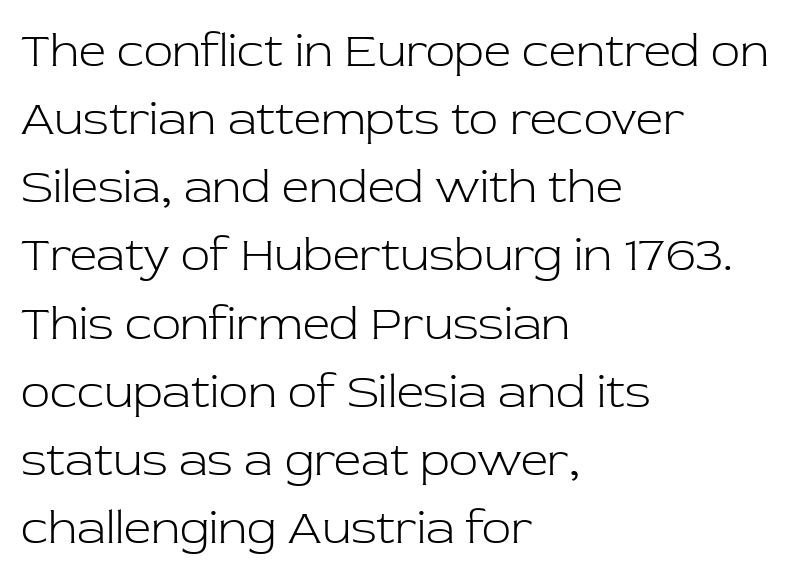
{"serif": "yes", "italic": "no", "bold": "no", "weight": "light", "width": "normal", "stroke_contrast": "low", "x_height": "medium", "monospaced": "no", "underline": "no", "align": "left", "line_spacing": "normal", "line_spacing_ratio": 1.42, "letter_spacing": "normal", "letter_spacing_em": 0.0, "glyph_px": 48}
